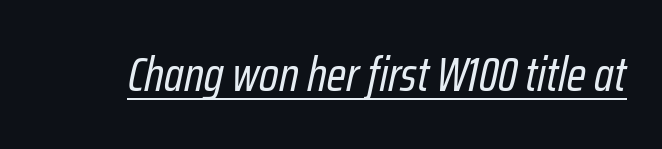
{"italic": "yes", "lean": "right", "slant_degrees": 12, "bold": "no", "weight": "regular", "width": "condensed", "stroke_contrast": "low", "x_height": "medium", "monospaced": "no", "underline": "yes", "letter_spacing": "normal", "letter_spacing_em": 0.0, "glyph_px": 48}
